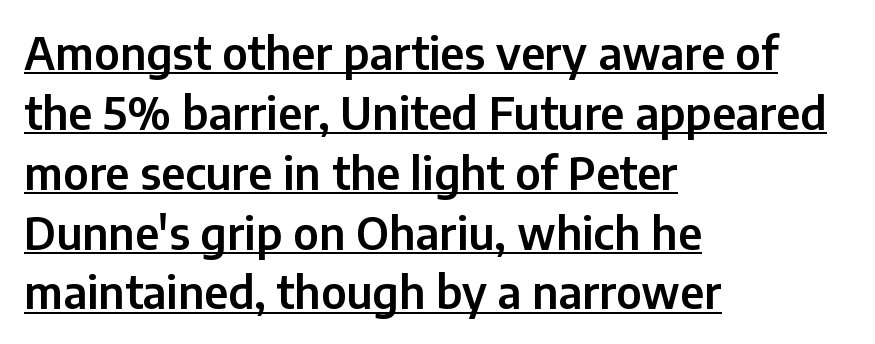
The letters stand upright; this is a roman face. Do the characters align in a grid? No, the font is proportional. The words here are underlined. Typeset ragged right — the left edge is the straight one.
